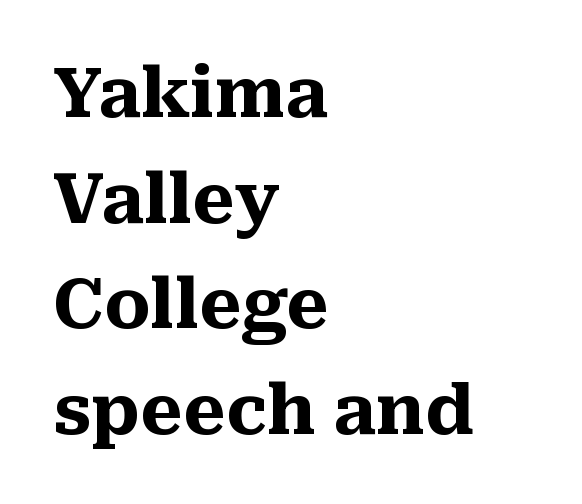
The image shows 69 px heavy serif type, upright; set left-aligned, normal line spacing (1.53x), normal letter spacing, not underlined; medium stroke contrast and a medium x-height.
